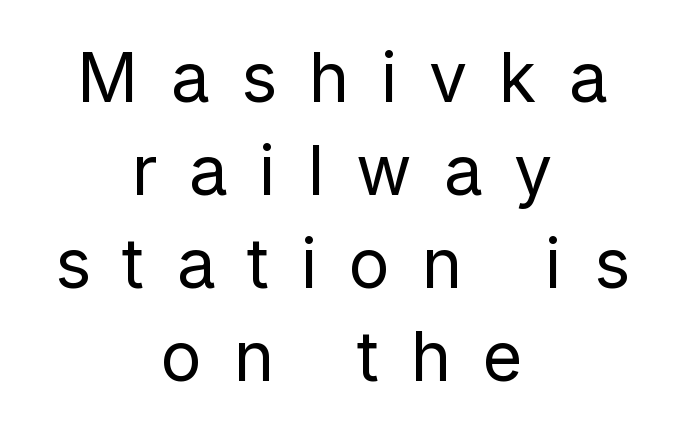
{"serif": "no", "italic": "no", "bold": "no", "weight": "regular", "width": "normal", "stroke_contrast": "low", "x_height": "medium", "monospaced": "no", "underline": "no", "align": "center", "line_spacing": "normal", "line_spacing_ratio": 1.37, "letter_spacing": "wide", "letter_spacing_em": 0.47, "glyph_px": 68}
